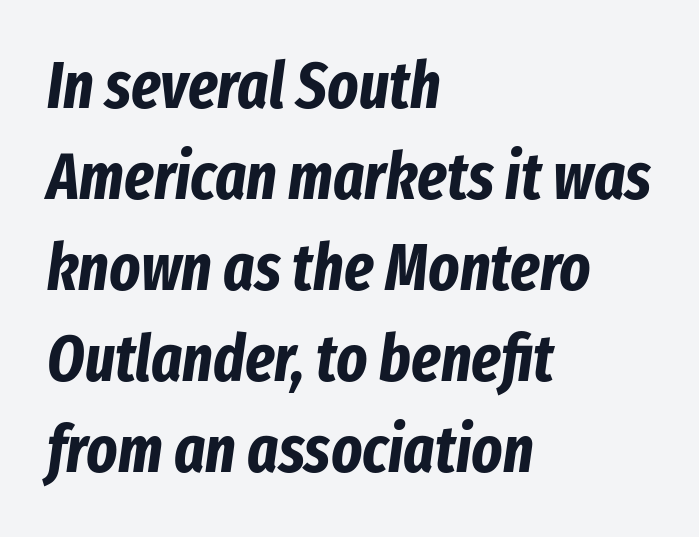
Q: Is the text bold? A: Yes.
Q: Is the text italic (slanted)? A: Yes, it leans right by about 8 degrees.
Q: Is the text underlined? A: No.
Q: How is the paragraph aligned? A: Left-aligned.
Q: Is the spacing between letters normal or unusually wide? A: Normal.
Q: Is the spacing between lines tight, normal or loose? A: Normal.
Q: Width (condensed, normal, or wide)? A: Condensed.
Q: Stroke contrast? A: Low.
Q: x-height? A: Medium.
Q: Monospaced? A: No.
